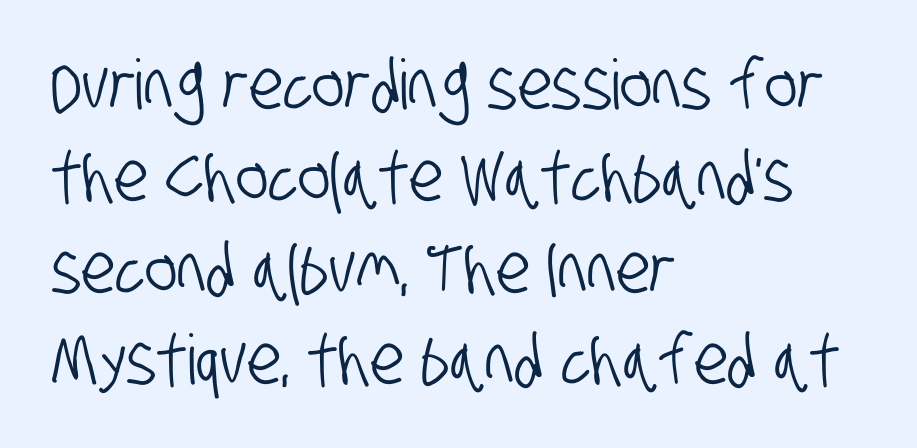
{"serif": "no", "width": "condensed", "stroke_contrast": "low", "x_height": "large", "monospaced": "no", "underline": "no", "align": "left", "line_spacing": "normal", "line_spacing_ratio": 1.33, "letter_spacing": "normal", "letter_spacing_em": 0.0, "glyph_px": 69}
